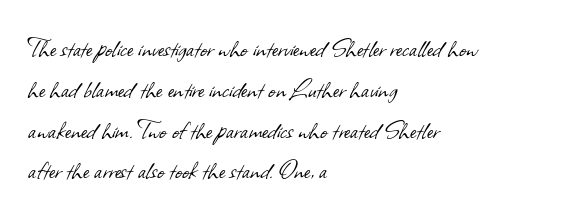
{"serif": "no", "bold": "no", "weight": "light", "width": "normal", "stroke_contrast": "low", "x_height": "small", "monospaced": "no", "underline": "no", "align": "left", "line_spacing": "normal", "line_spacing_ratio": 1.36, "letter_spacing": "normal", "letter_spacing_em": 0.0, "glyph_px": 30}
